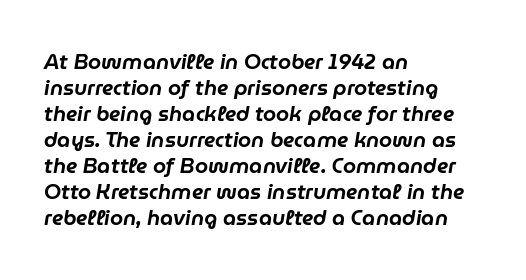
Horizontally, the lines are justified to the leading edge only. The area under the type is left untouched. How are the letters spaced? Ordinarily, with no added tracking. The whole block is typeset with a tilt.
